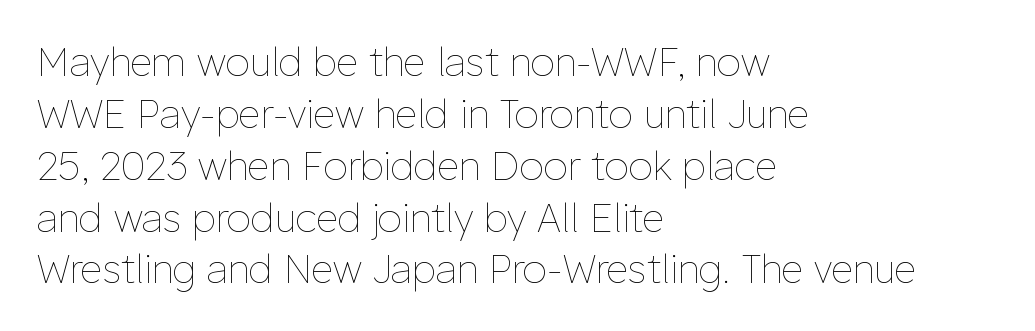
{"italic": "no", "bold": "no", "weight": "thin", "width": "normal", "stroke_contrast": "low", "x_height": "medium", "monospaced": "no", "underline": "no", "align": "left", "line_spacing": "normal", "line_spacing_ratio": 1.33, "letter_spacing": "normal", "letter_spacing_em": 0.0, "glyph_px": 39}
